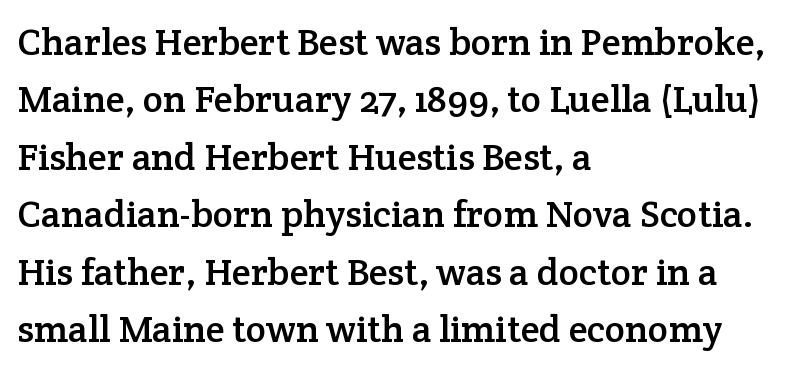
Old-style or modern, the face here clearly has serifs. Visually the block forms a straight wall on the left and a jagged coastline on the right. Upright lettering throughout. Varying glyph widths throughout — classic text-font behaviour. Glyph-to-glyph distance matches everyday printed text.
